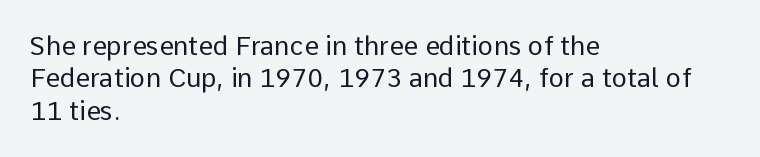
The image shows 26 px text type, upright; set left-aligned, normal line spacing (1.25x), normal letter spacing, not underlined.
